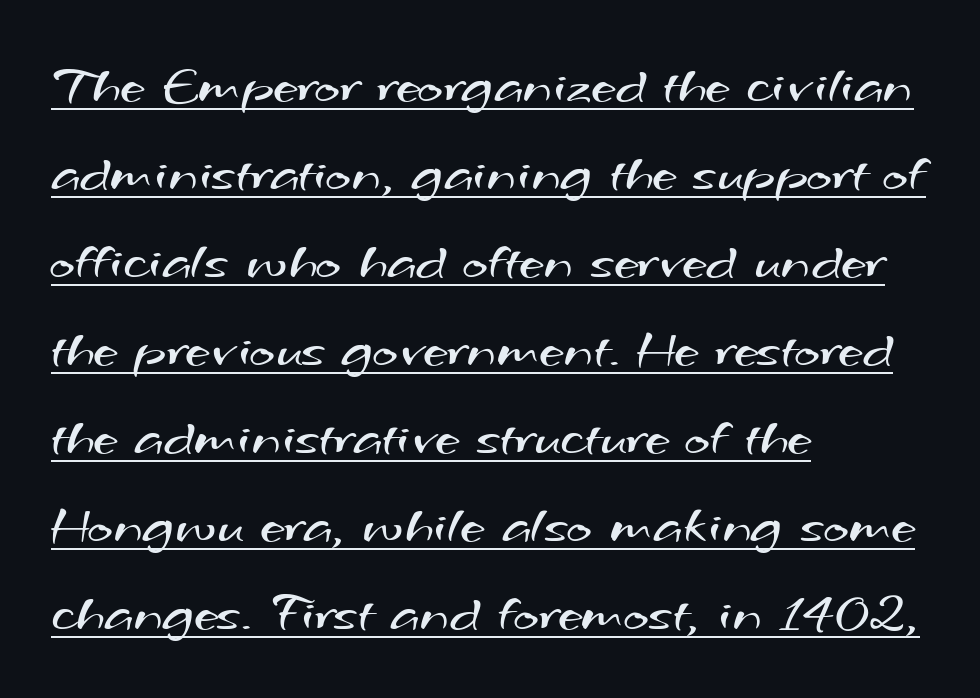
The image shows 55 px regular-weight, wide sans-serif type; set left-aligned, normal line spacing (1.6x), normal letter spacing, underlined; medium stroke contrast and a small x-height.
